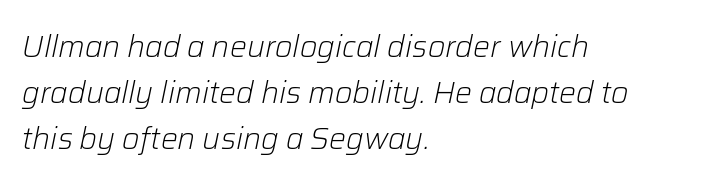
{"italic": "yes", "lean": "right", "slant_degrees": 12, "bold": "no", "weight": "light", "width": "normal", "stroke_contrast": "low", "x_height": "medium", "monospaced": "no", "underline": "no", "align": "left", "line_spacing": "normal", "line_spacing_ratio": 1.54, "letter_spacing": "normal", "letter_spacing_em": 0.0, "glyph_px": 30}
